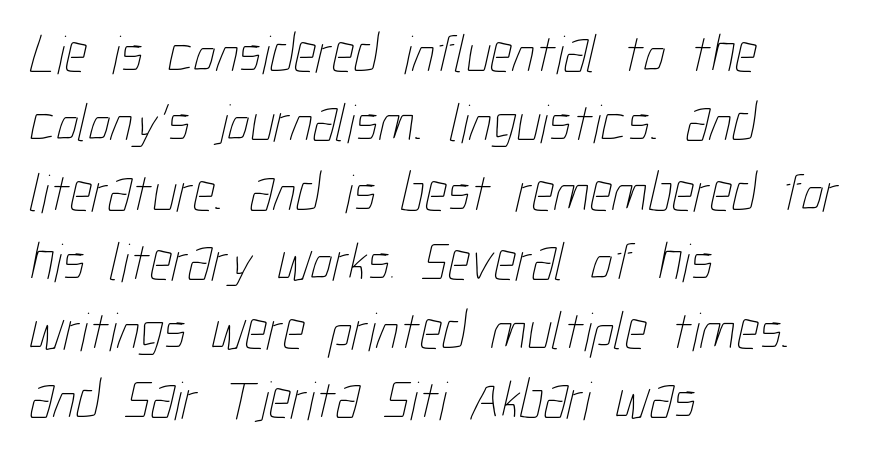
The image shows 55 px thin, condensed type; set left-aligned, normal line spacing (1.26x), normal letter spacing, not underlined; low stroke contrast and a medium x-height.
